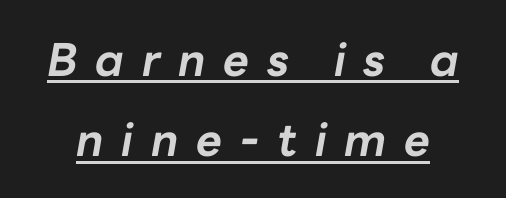
{"italic": "yes", "lean": "right", "slant_degrees": 10, "bold": "yes", "weight": "bold", "width": "normal", "stroke_contrast": "low", "x_height": "medium", "monospaced": "no", "underline": "yes", "line_spacing_ratio": 1.78, "letter_spacing": "wide", "letter_spacing_em": 0.39, "glyph_px": 45}
